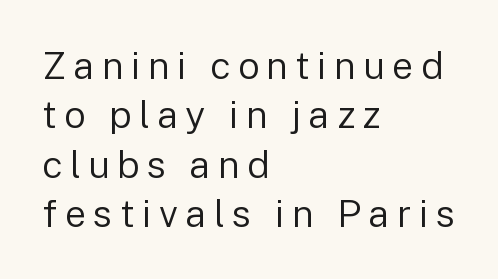
These lines are rendered in a variable-pitch font. The typeface chosen for these lines omits serifs. The lettering stays uniformly vertical, giving the passage a roman look. These lines stack with their left ends in a neat column. Caption: face not bold, strokes unweighted. Leading matches the norm, producing a regular column.
